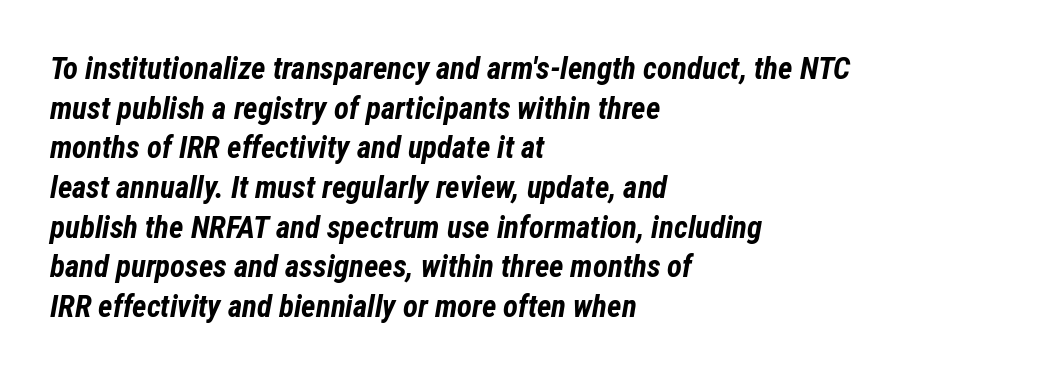
{"italic": "yes", "lean": "right", "slant_degrees": 12, "bold": "yes", "weight": "bold", "width": "condensed", "stroke_contrast": "low", "x_height": "medium", "monospaced": "no", "underline": "no", "align": "left", "line_spacing": "normal", "line_spacing_ratio": 1.28, "letter_spacing": "normal", "letter_spacing_em": 0.0, "glyph_px": 31}
